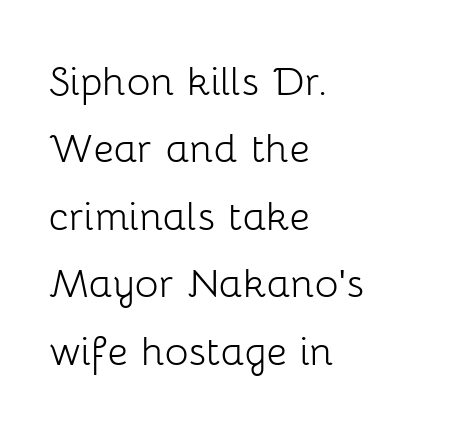
Q: Is the text bold? A: No.
Q: Is the text italic (slanted)? A: No, it is upright.
Q: Is the typeface a serif or a sans-serif typeface? A: Sans-serif.
Q: Is the text underlined? A: No.
Q: How is the paragraph aligned? A: Left-aligned.
Q: Is the spacing between letters normal or unusually wide? A: Normal.
Q: Is the spacing between lines tight, normal or loose? A: Normal.
Q: Width (condensed, normal, or wide)? A: Normal.
Q: Stroke contrast? A: Low.
Q: x-height? A: Medium.
Q: Monospaced? A: No.
